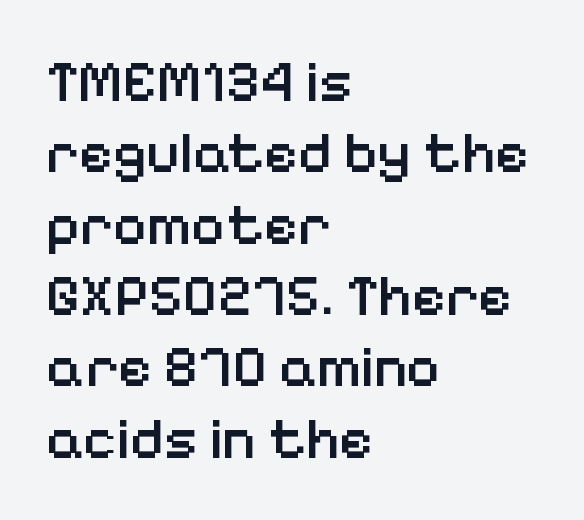
The image shows 58 px semibold sans-serif type, upright; set left-aligned, line spacing 1.23x, normal letter spacing, not underlined; low stroke contrast and a medium x-height.
